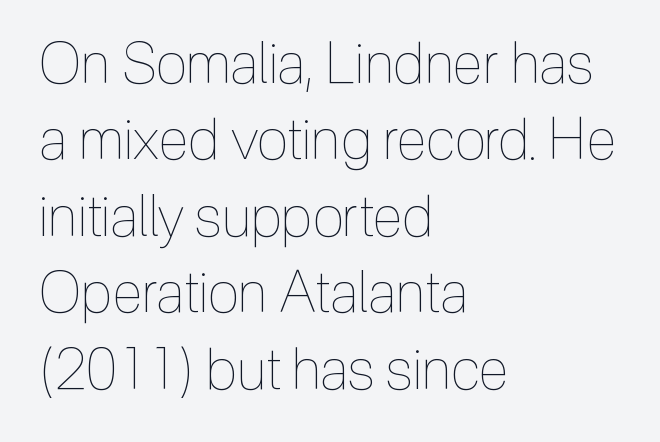
The face used here is proportionally spaced, like ordinary book or web type. Compared with a centered layout, this one pins lines to the left instead. A roman cut, with each character standing at attention. The space between consecutive lines is moderate. A light-to-regular cut is what we see here. Here the glyphs are tracked normally, forming tight word shapes.
